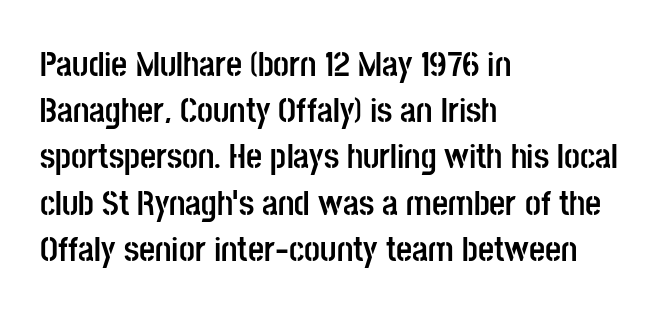
Spacing verdict: proportional, widths tailored to each character. Typographically, this falls in the sans-serif category. Only glyphs here, with clear space below each row. Vertical strokes here are truly vertical. Heavy-handed strokes throughout: this text is bold.
